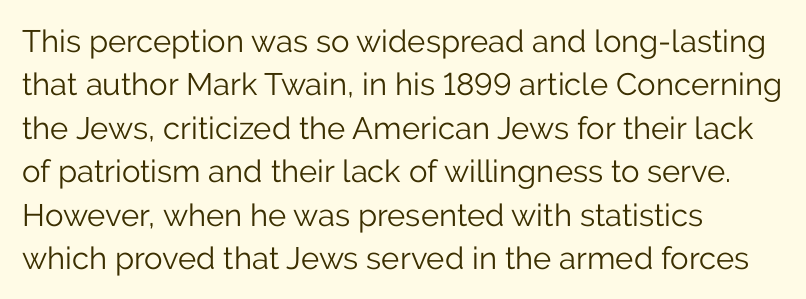
{"serif": "no", "italic": "no", "bold": "no", "weight": "light", "width": "normal", "stroke_contrast": "low", "x_height": "medium", "monospaced": "no", "underline": "no", "align": "left", "line_spacing": "normal", "line_spacing_ratio": 1.4, "letter_spacing": "normal", "letter_spacing_em": 0.0, "glyph_px": 31}
